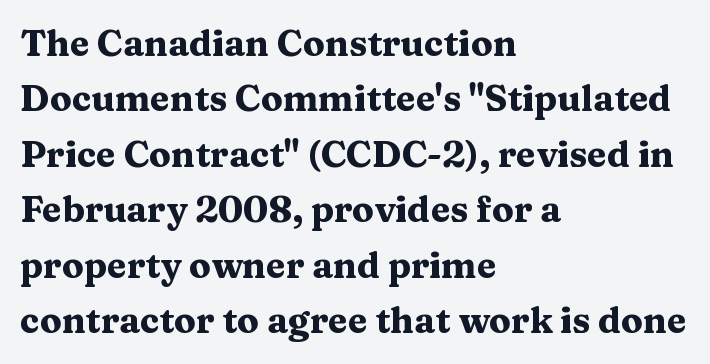
Chunky letters — that's bold for sure. Does the lettering tilt? It doesn't — this is upright. The space beneath each line is pristine and unruled. A normal amount of white space separates one row of letters from the next. Honestly, the letter spacing is just normal — you wouldn't notice it.
